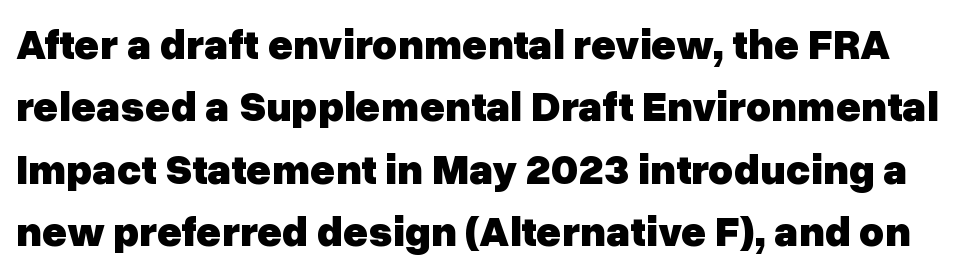
{"serif": "no", "italic": "no", "bold": "yes", "weight": "heavy", "width": "normal", "stroke_contrast": "low", "x_height": "medium", "monospaced": "no", "underline": "no", "line_spacing": "normal", "line_spacing_ratio": 1.45, "letter_spacing": "normal", "letter_spacing_em": 0.0, "glyph_px": 43}
